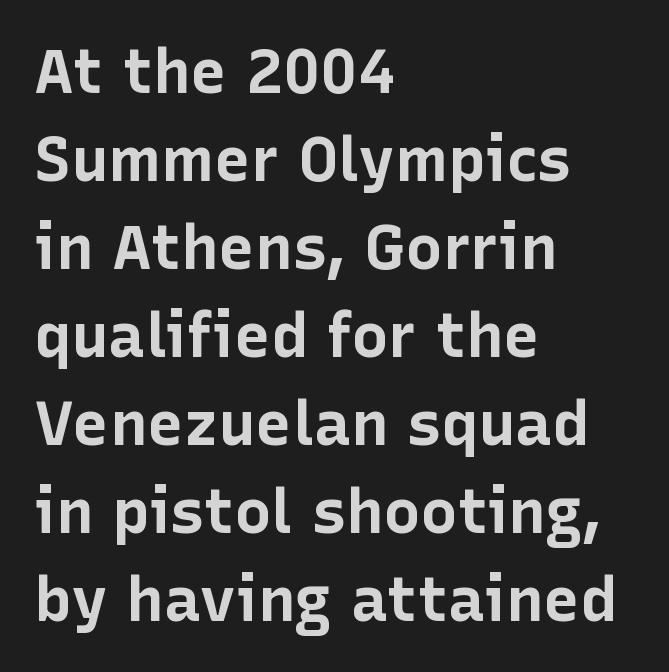
Q: Is the text bold? A: Yes.
Q: Is the text italic (slanted)? A: No, it is upright.
Q: Is the typeface a serif or a sans-serif typeface? A: Sans-serif.
Q: Is the text underlined? A: No.
Q: How is the paragraph aligned? A: Left-aligned.
Q: Is the spacing between letters normal or unusually wide? A: Normal.
Q: Is the spacing between lines tight, normal or loose? A: Normal.
Q: Width (condensed, normal, or wide)? A: Normal.
Q: Stroke contrast? A: Low.
Q: x-height? A: Medium.
Q: Monospaced? A: No.
